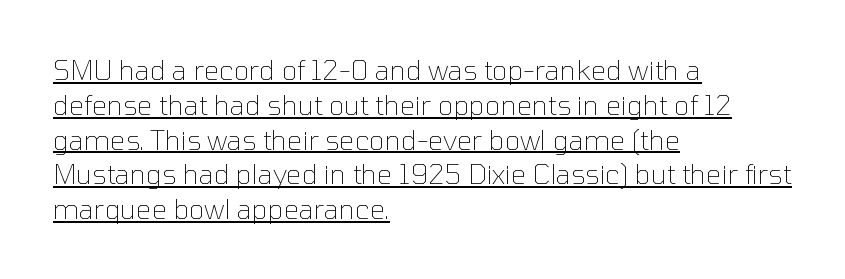
Tracking value appears to be zero — textbook default spacing. Caption: lettering with a line underneath. Every character sits straight up, as roman type does. Heaviness? Minimal to ordinary, like unemphasized prose. The space between consecutive lines is moderate.
